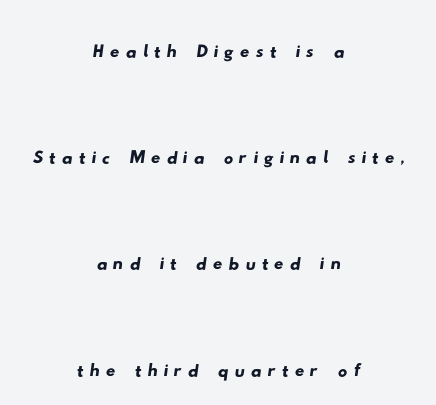
Q: Is the typeface a serif or a sans-serif typeface? A: Sans-serif.
Q: Is the text underlined? A: No.
Q: How is the paragraph aligned? A: Centered.
Q: Is the spacing between lines tight, normal or loose? A: Loose.
Q: Width (condensed, normal, or wide)? A: Wide.
Q: Stroke contrast? A: Low.
Q: x-height? A: Small.
Q: Monospaced? A: No.
